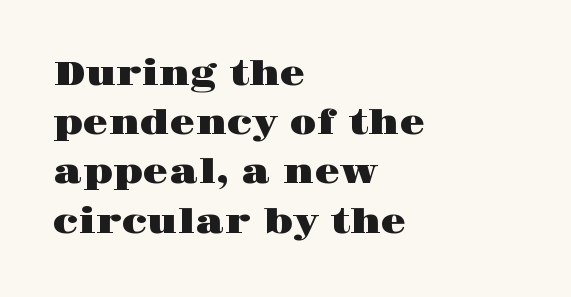
Q: Is the text italic (slanted)? A: No, it is upright.
Q: Is the typeface a serif or a sans-serif typeface? A: Serif.
Q: Is the text underlined? A: No.
Q: How is the paragraph aligned? A: Left-aligned.
Q: Is the spacing between letters normal or unusually wide? A: Normal.
Q: Is the spacing between lines tight, normal or loose? A: Normal.
Q: Width (condensed, normal, or wide)? A: Wide.
Q: Stroke contrast? A: High.
Q: x-height? A: Large.
Q: Monospaced? A: No.
